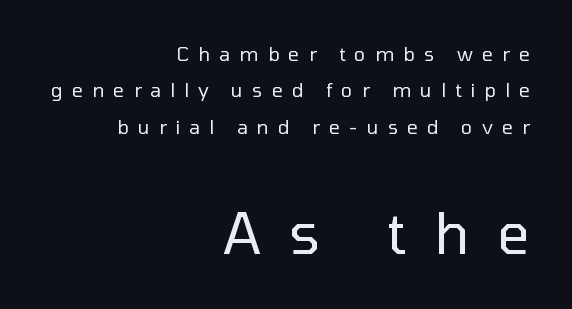
Stroke mass is kept to a normal reading level or below. Here the designer chose a conventional face with non-uniform glyph widths. Notice how the passage keeps a crisp vertical edge on the right only. Tracking here is generous; glyphs stand well apart from one another. The type sits square on the baseline with zero lean. The characters display no serif detailing; their extremities are plain.
